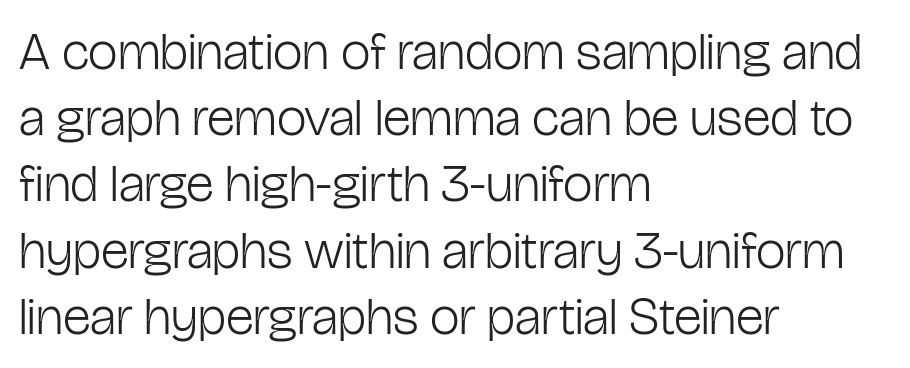
The font sits on the lighter half of the weight spectrum, regular included. Students, observe: this is what conventionally led text looks like. The passage shown is typed in a proportional face where columns would drift. A typesetter would label this face a sans. Each word holds together tightly as a unit, with standard inter-letter gaps.
